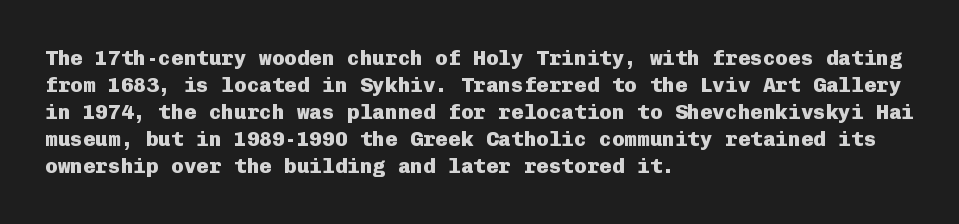
The image shows 21 px bold type, upright; set left-aligned, normal line spacing (1.28x), normal letter spacing, not underlined.
